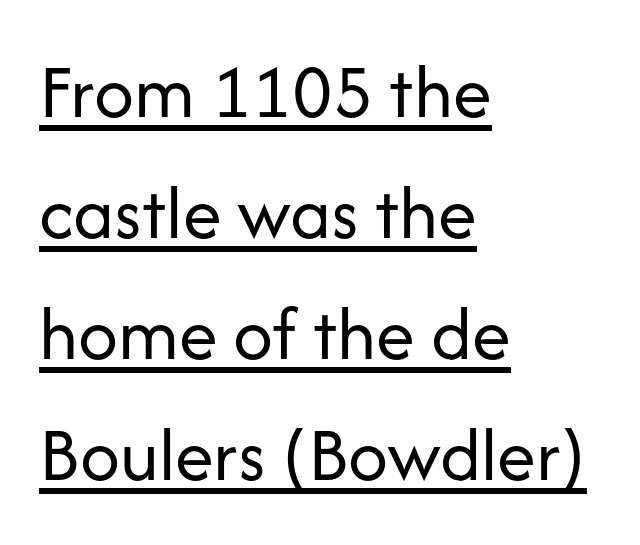
The image shows 78 px regular-weight sans-serif type, upright; set left-aligned, normal line spacing (1.55x), normal letter spacing, underlined; low stroke contrast and a medium x-height.
